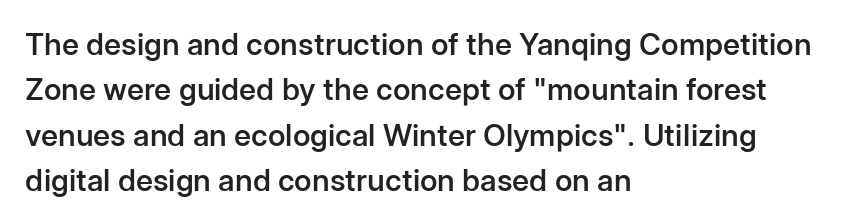
The image shows 30 px semibold sans-serif type, upright; set left-aligned, normal line spacing (1.51x), normal letter spacing, not underlined; low stroke contrast and a medium x-height.
